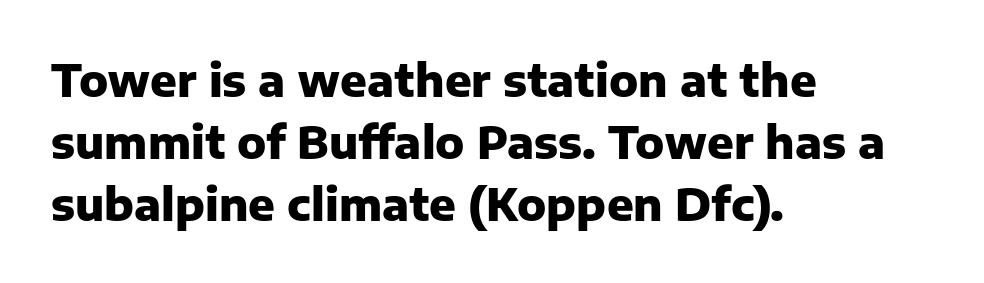
Q: Is the text bold? A: Yes.
Q: Is the text italic (slanted)? A: No, it is upright.
Q: Is the typeface a serif or a sans-serif typeface? A: Sans-serif.
Q: Is the text underlined? A: No.
Q: How is the paragraph aligned? A: Left-aligned.
Q: Is the spacing between letters normal or unusually wide? A: Normal.
Q: Is the spacing between lines tight, normal or loose? A: Normal.
Q: Width (condensed, normal, or wide)? A: Normal.
Q: Stroke contrast? A: Low.
Q: x-height? A: Medium.
Q: Monospaced? A: No.
